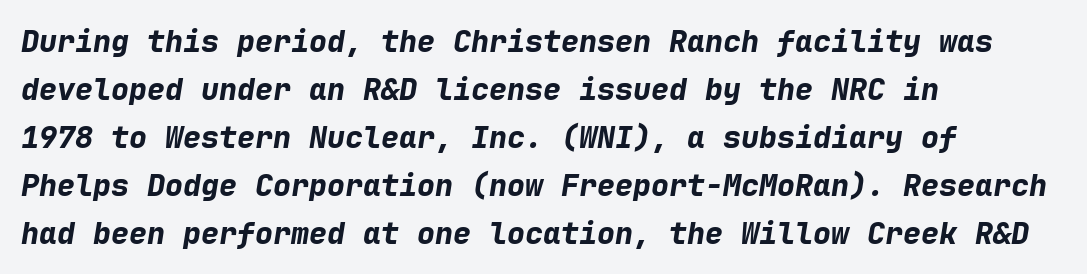
{"italic": "yes", "lean": "right", "slant_degrees": 9, "bold": "yes", "weight": "bold", "width": "normal", "stroke_contrast": "low", "x_height": "medium", "monospaced": "yes", "underline": "no", "align": "left", "line_spacing": "normal", "line_spacing_ratio": 1.6, "letter_spacing": "normal", "letter_spacing_em": 0.0, "glyph_px": 30}
